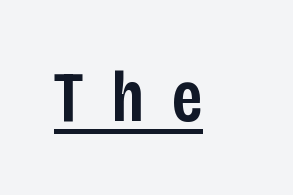
Emphasis is given by a line drawn under the lettering. How are the letters spaced? Widely, with obvious added tracking. I'd call this a sans setting — the letters go barefoot. Weight: semibold (demi).
